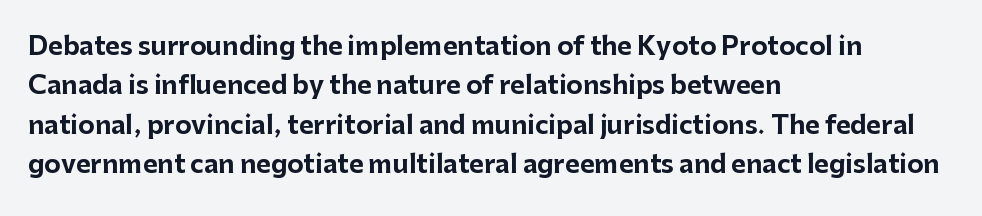
Q: Is the text bold? A: Yes.
Q: Is the text italic (slanted)? A: No, it is upright.
Q: Is the text underlined? A: No.
Q: How is the paragraph aligned? A: Left-aligned.
Q: Is the spacing between letters normal or unusually wide? A: Normal.
Q: Is the spacing between lines tight, normal or loose? A: Normal.
